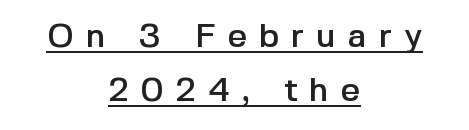
The image shows 34 px sans-serif type, upright; set centered, normal line spacing (1.59x), unusually wide letter spacing (+0.35 em), underlined; a medium x-height.
